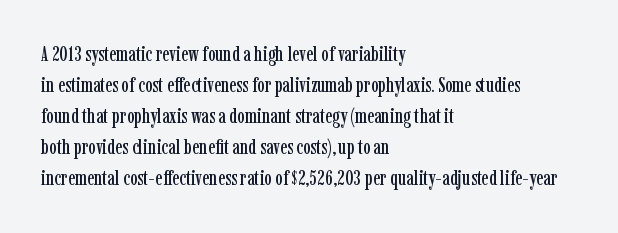
The image shows 21 px text type, upright; set left-aligned, normal line spacing (1.48x), normal letter spacing, not underlined.
